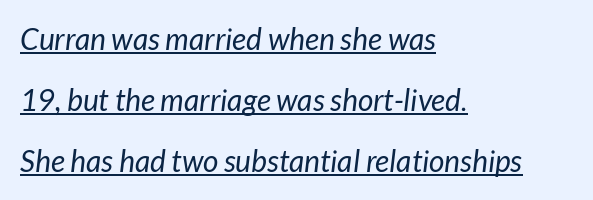
The image shows 30 px regular-weight type, italic (leaning right); set left-aligned, loose line spacing (2.04x), normal letter spacing, underlined; low stroke contrast and a medium x-height.
